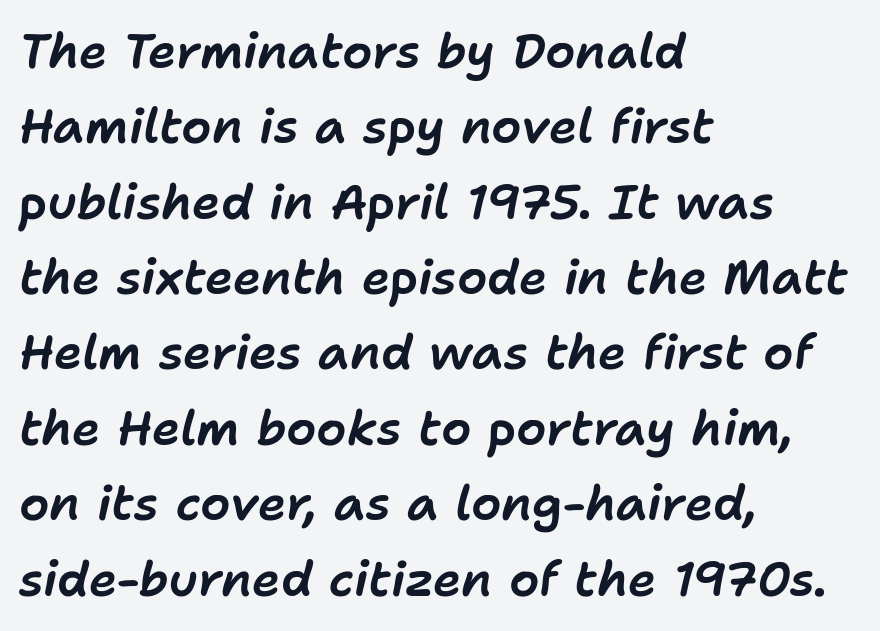
The image shows 48 px text type, italic (leaning right); set left-aligned, normal line spacing (1.57x), normal letter spacing, not underlined; low stroke contrast and a medium x-height.
